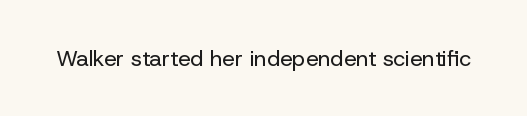
The space directly below the letters is spotless. Quick note: not italic, upright. The line texture is even and compact thanks to regular tracking. These glyphs show unthickened strokes, regular width or finer.
